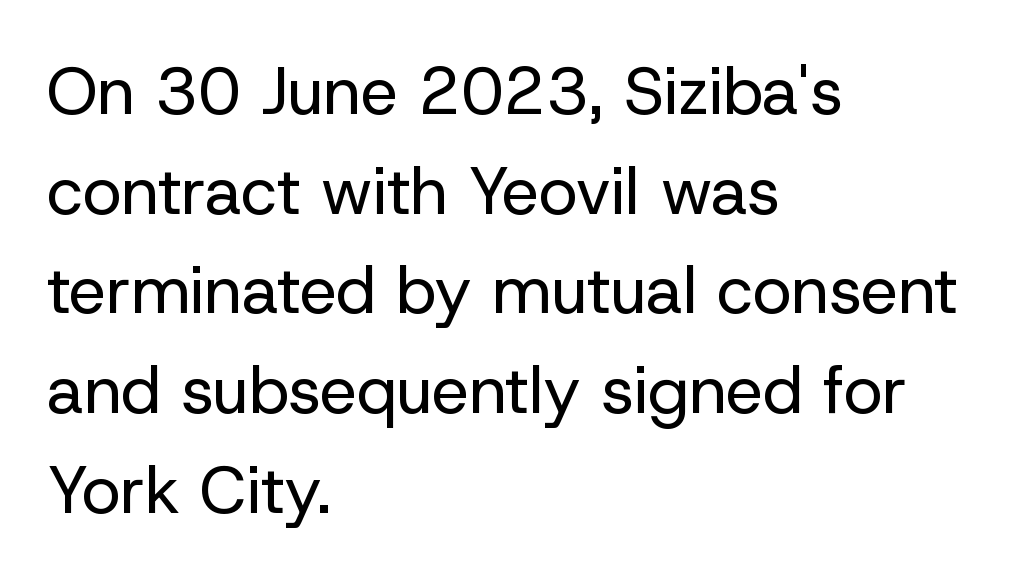
Teacher's note: observe the even left margin — that is flush-left alignment. The letters look calm and open, with moderate or lighter stems. Look at the tracking — it's just the regular setting, nothing added. The passage shown is typeset with a sans-serif family. This is roman type, the default non-slanted kind. Horizontal bands of white between lines are of average thickness.
